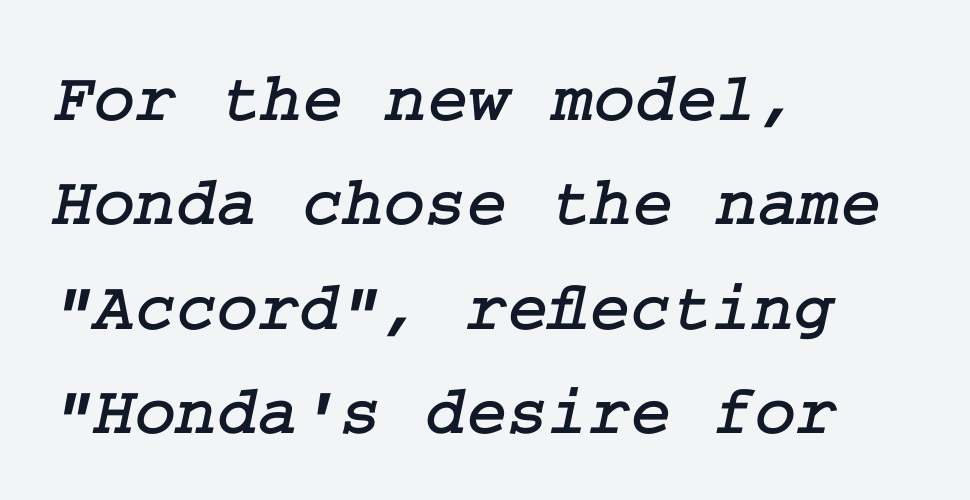
Q: Is the typeface a serif or a sans-serif typeface? A: Serif.
Q: Is the text underlined? A: No.
Q: How is the paragraph aligned? A: Left-aligned.
Q: Is the spacing between letters normal or unusually wide? A: Normal.
Q: Is the spacing between lines tight, normal or loose? A: Normal.
Q: Width (condensed, normal, or wide)? A: Normal.
Q: Stroke contrast? A: Low.
Q: x-height? A: Medium.
